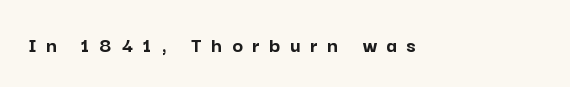
The image shows 22 px bold type, upright; set unusually wide letter spacing (+0.44 em), not underlined.
